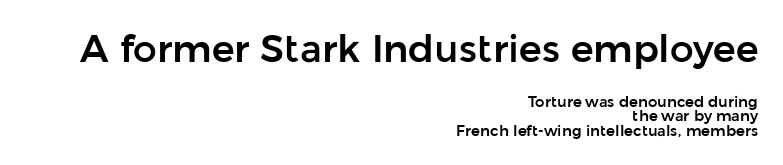
{"serif": "no", "italic": "no", "width": "normal", "stroke_contrast": "low", "x_height": "medium", "monospaced": "no", "underline": "no", "align": "right", "line_spacing": "tight", "line_spacing_ratio": 0.96, "letter_spacing": "normal", "letter_spacing_em": 0.0, "larger_block": "first", "size_ratio": 2.53, "glyph_px": 38}
